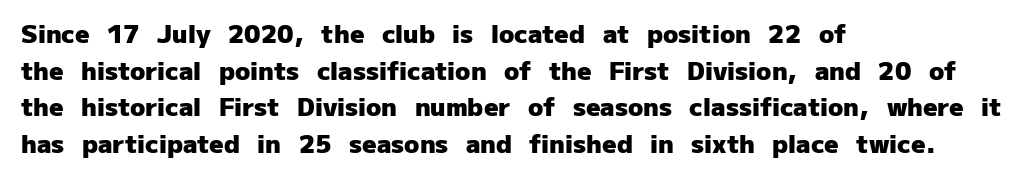
Q: Is the text bold? A: Yes.
Q: Is the text italic (slanted)? A: No, it is upright.
Q: Is the text underlined? A: No.
Q: How is the paragraph aligned? A: Left-aligned.
Q: Is the spacing between letters normal or unusually wide? A: Normal.
Q: Is the spacing between lines tight, normal or loose? A: Normal.
